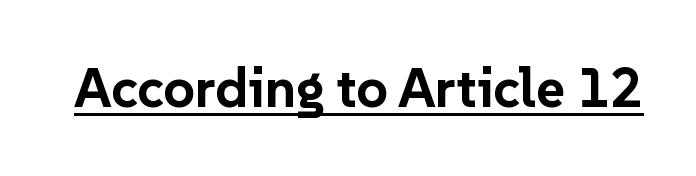
{"serif": "no", "italic": "no", "bold": "yes", "weight": "bold", "width": "normal", "stroke_contrast": "low", "x_height": "medium", "monospaced": "no", "underline": "yes", "letter_spacing": "normal", "letter_spacing_em": 0.0, "glyph_px": 55}
